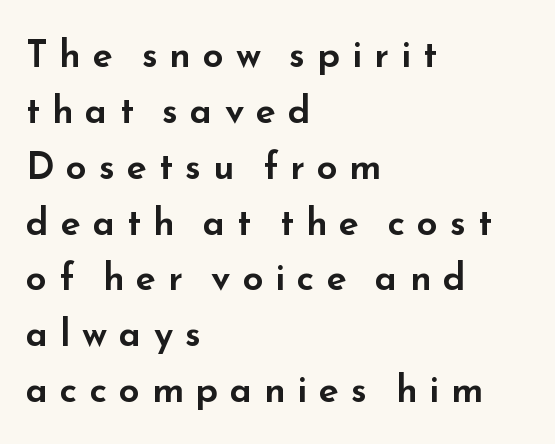
These lines stack with their left ends in a neat column. Spacing between characters has been opened up far beyond the box default. A sans-serif font was chosen for this passage. The type sits square on the baseline with zero lean.
